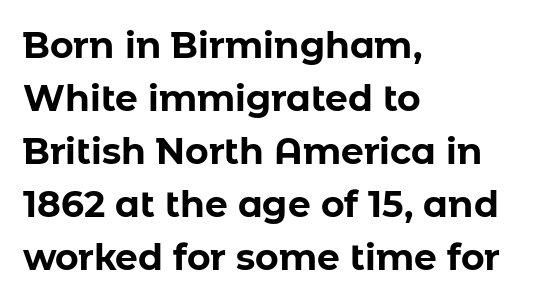
Q: Is the text bold? A: Yes.
Q: Is the text italic (slanted)? A: No, it is upright.
Q: Is the typeface a serif or a sans-serif typeface? A: Sans-serif.
Q: Is the text underlined? A: No.
Q: How is the paragraph aligned? A: Left-aligned.
Q: Is the spacing between letters normal or unusually wide? A: Normal.
Q: Is the spacing between lines tight, normal or loose? A: Normal.
Q: Width (condensed, normal, or wide)? A: Normal.
Q: Stroke contrast? A: Low.
Q: x-height? A: Medium.
Q: Monospaced? A: No.
